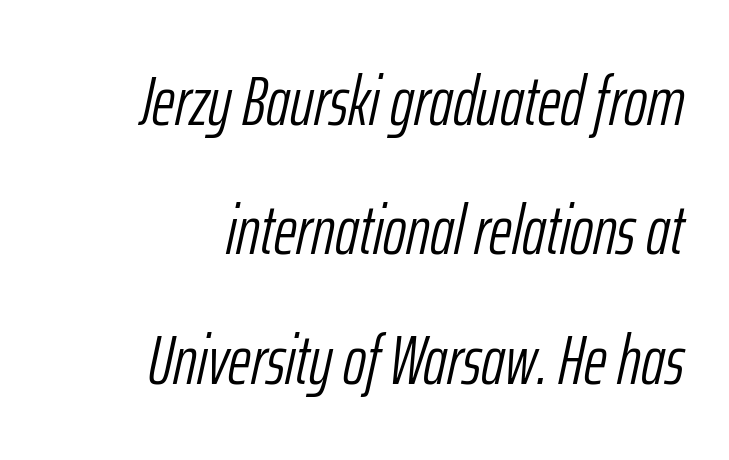
Every character sits at an angle, as italics do. Does the copy run flush right? Yes — the right margin is perfectly even. Each letter keeps its own natural width here, so spacing adapts to shape. Tracking here is standard; glyphs follow each other at the usual distance. Just letters on the line, the space beneath them empty.
